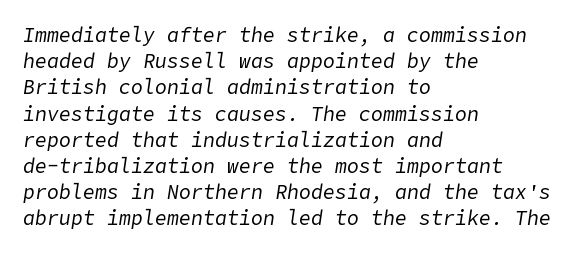
This sample is left-justified, so line endings fall wherever the words run out. The letterforms sit at book weight or below. Emphasis-style slanted type is in use. Glance below the letters and you will spot only blank space. Notice how descenders clear the ascenders below comfortably — that's standard leading. Look at the tracking — it's just the regular setting, nothing added.
